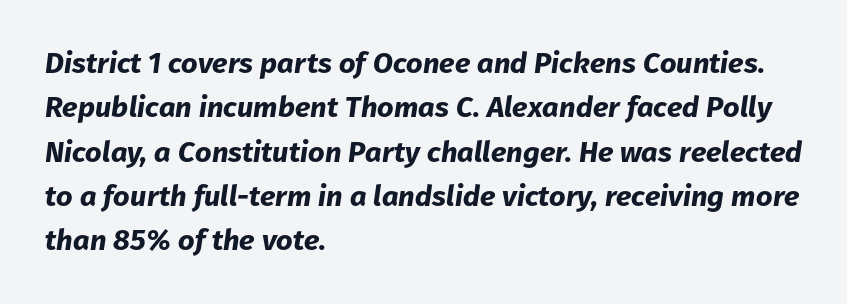
{"italic": "yes", "lean": "right", "slant_degrees": 8, "bold": "yes", "weight": "bold", "width": "normal", "stroke_contrast": "low", "x_height": "medium", "monospaced": "no", "underline": "no", "align": "left", "line_spacing": "normal", "line_spacing_ratio": 1.53, "letter_spacing": "normal", "letter_spacing_em": 0.0, "glyph_px": 29}
